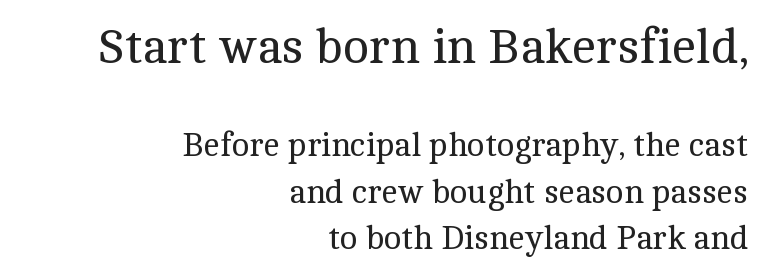
Q: Is the text bold? A: No.
Q: Is the text italic (slanted)? A: No, it is upright.
Q: Is the typeface a serif or a sans-serif typeface? A: Serif.
Q: Is the text underlined? A: No.
Q: How is the paragraph aligned? A: Right-aligned.
Q: Is the spacing between letters normal or unusually wide? A: Normal.
Q: Is the spacing between lines tight, normal or loose? A: Normal.
Q: Which block of text is set in a larger size, the first (top) or the second (bottom)? A: The first (top) one.
Q: Width (condensed, normal, or wide)? A: Normal.
Q: x-height? A: Medium.
Q: Monospaced? A: No.
